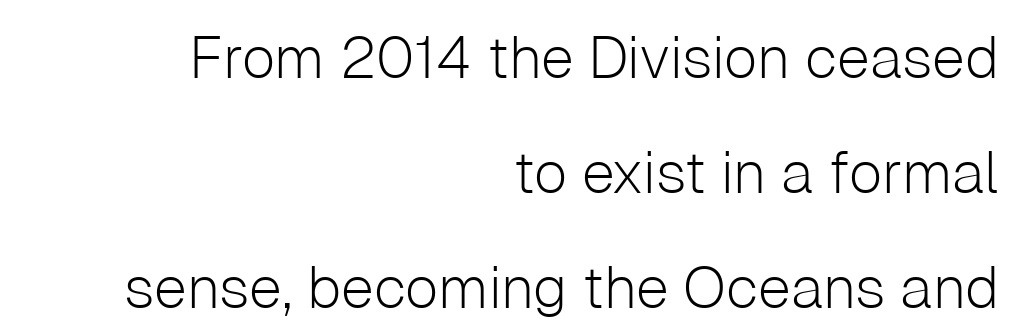
Unlike italic type, these characters show no tilt at all. The words here are not underlined. Is the stroke heavy? The answer is a plain regular-or-lighter. Unlike a traditional serif, this face leaves its strokes unadorned. Think of a printed novel: that variable character pitch is what you see here. This rendering leaves character spacing at its baseline value.
